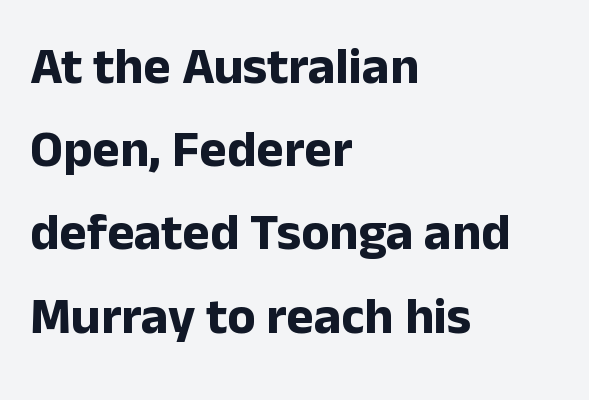
Q: Is the text bold? A: Yes.
Q: Is the text italic (slanted)? A: No, it is upright.
Q: Is the typeface a serif or a sans-serif typeface? A: Sans-serif.
Q: Is the text underlined? A: No.
Q: How is the paragraph aligned? A: Left-aligned.
Q: Is the spacing between letters normal or unusually wide? A: Normal.
Q: Is the spacing between lines tight, normal or loose? A: Normal.
Q: Width (condensed, normal, or wide)? A: Normal.
Q: Stroke contrast? A: Low.
Q: x-height? A: Medium.
Q: Monospaced? A: No.
